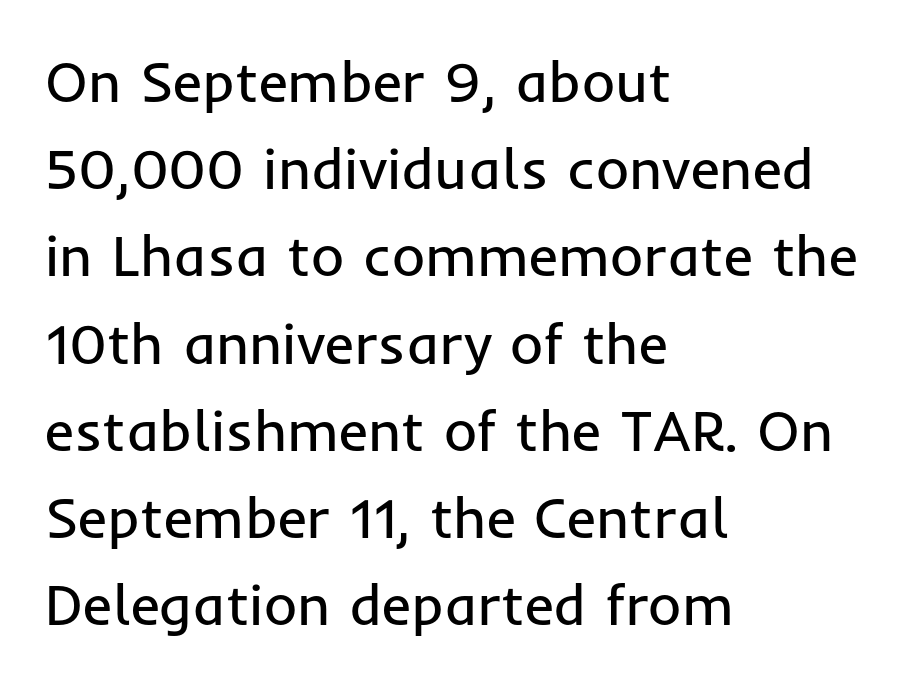
Nothing unusual about the tracking: characters are spaced as the font intends. The passage shown is typed in a proportional face where columns would drift. If you drew a ruler down the left edge, every line would touch it. The vertical gap from one line to the next is medium.
